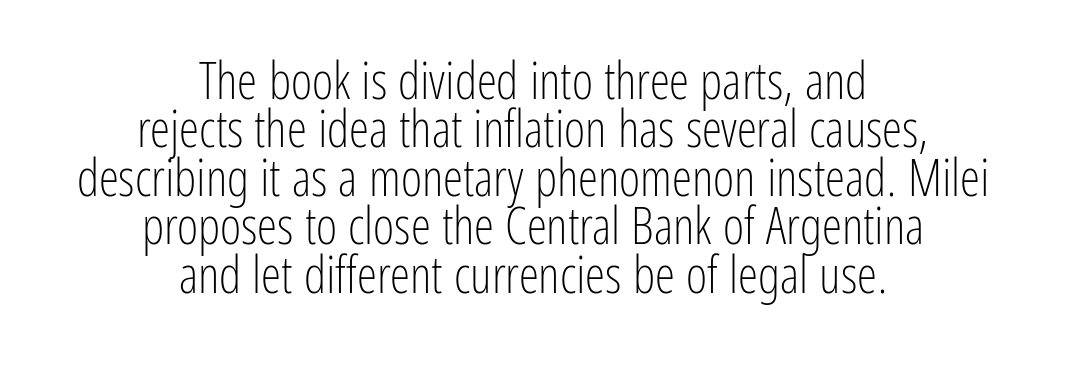
The image shows 51 px light, condensed sans-serif type, upright; set centered, tight line spacing (0.95x), normal letter spacing, not underlined; low stroke contrast and a medium x-height.
